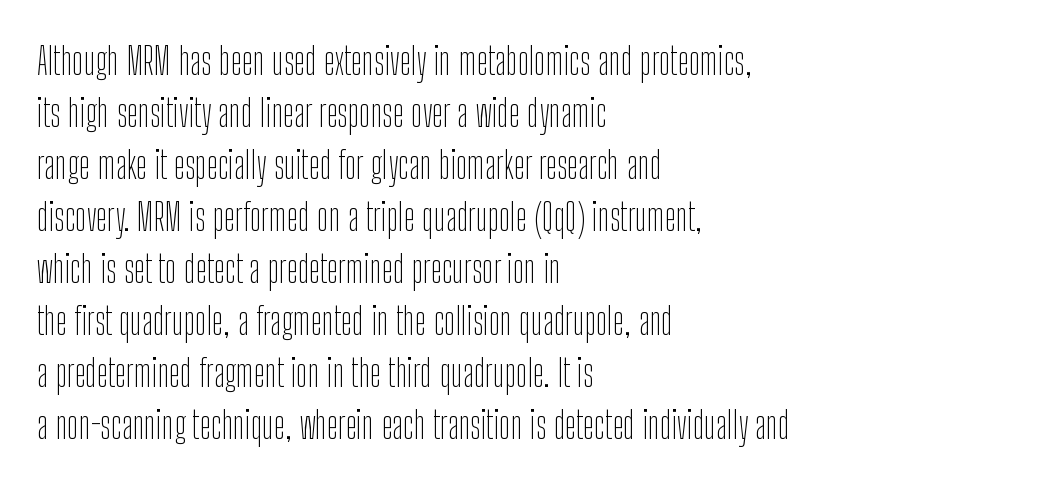
Q: Is the text bold? A: No.
Q: Is the text italic (slanted)? A: No, it is upright.
Q: Is the typeface a serif or a sans-serif typeface? A: Sans-serif.
Q: Is the text underlined? A: No.
Q: How is the paragraph aligned? A: Left-aligned.
Q: Is the spacing between letters normal or unusually wide? A: Normal.
Q: Is the spacing between lines tight, normal or loose? A: Normal.
Q: Width (condensed, normal, or wide)? A: Condensed.
Q: Stroke contrast? A: Low.
Q: x-height? A: Medium.
Q: Monospaced? A: No.
